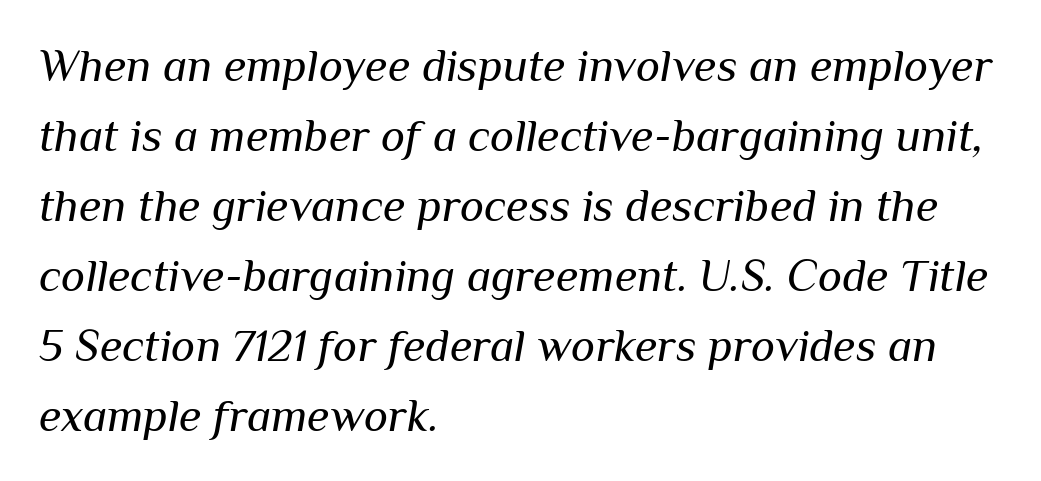
{"italic": "yes", "lean": "right", "slant_degrees": 10, "bold": "no", "weight": "regular", "width": "normal", "stroke_contrast": "medium", "x_height": "medium", "monospaced": "no", "underline": "no", "align": "left", "line_spacing": "normal", "line_spacing_ratio": 1.52, "letter_spacing": "normal", "letter_spacing_em": 0.0, "glyph_px": 46}
